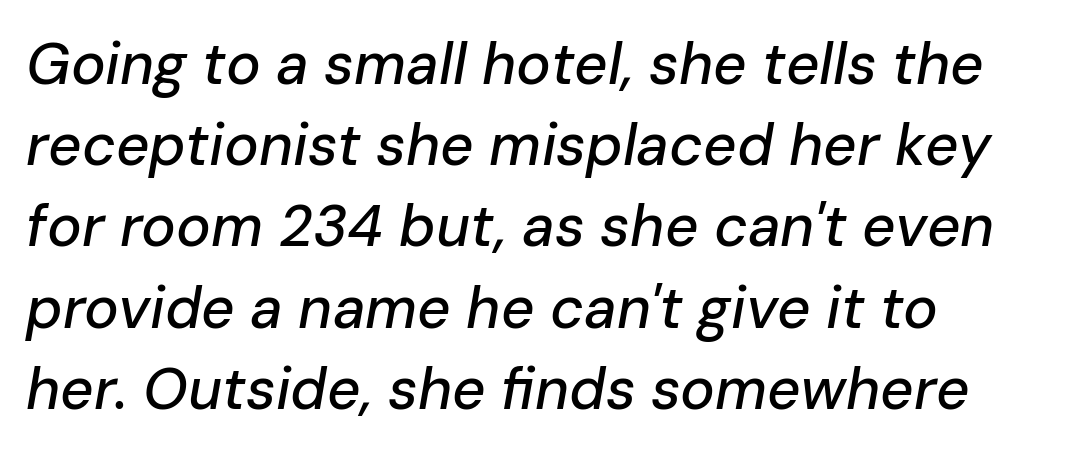
The image shows 58 px text type, italic (leaning right); set left-aligned, normal line spacing (1.4x), normal letter spacing, not underlined; low stroke contrast and a medium x-height.
